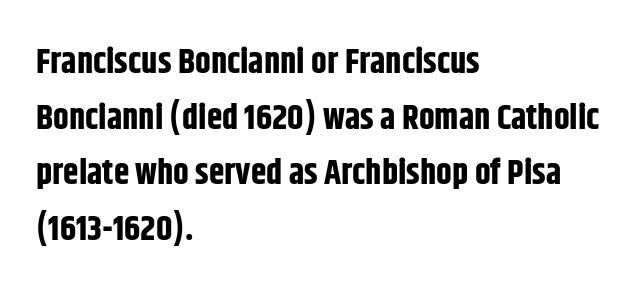
Is there much room between lines? A standard amount, neither cramped nor airy. Letters rest on an invisible, unmarked baseline. Varying glyph widths throughout — classic text-font behaviour. The face used here is rendered with its standard letterfit.
